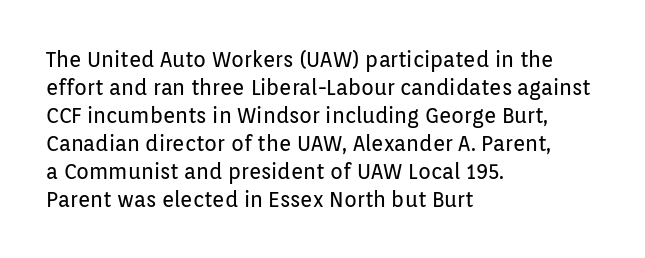
The paragraph has a hard left edge and a soft right edge. Rows of type keep a routine distance in the vertical direction. The letters sit at their default tracking, neither squeezed nor spread. Posture: vertical.
